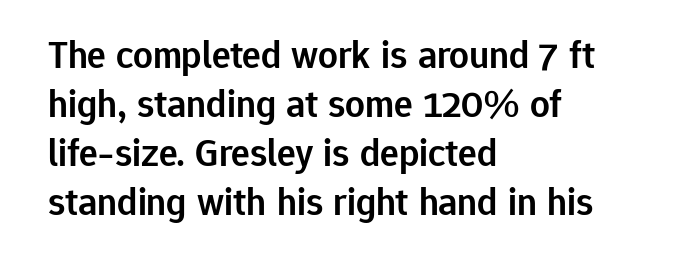
{"serif": "no", "italic": "no", "bold": "semi", "weight": "semibold", "width": "normal", "stroke_contrast": "low", "x_height": "medium", "monospaced": "no", "underline": "no", "align": "left", "line_spacing": "normal", "line_spacing_ratio": 1.26, "letter_spacing": "normal", "letter_spacing_em": 0.0, "glyph_px": 39}
